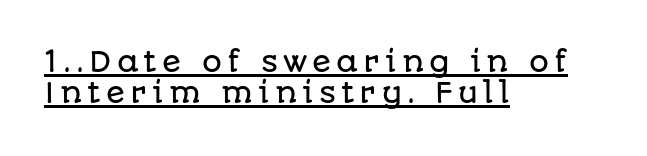
The image shows 28 px sans-serif type, upright; set left-aligned, tight line spacing (1.12x), underlined; low stroke contrast and a large x-height.
